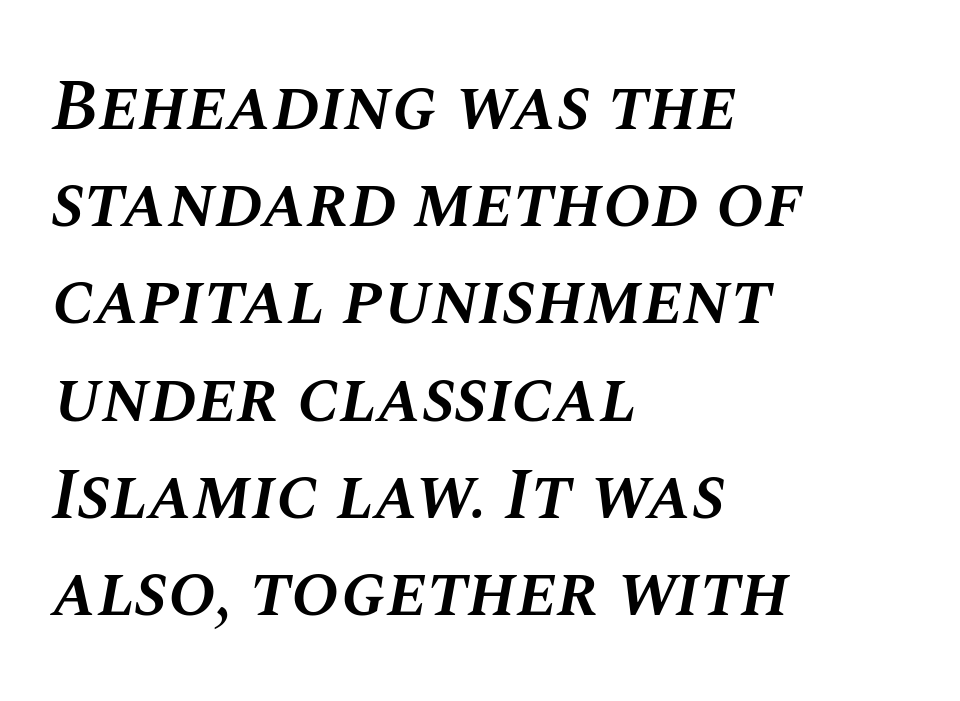
Q: Is the text bold? A: Semi-bold.
Q: Is the text italic (slanted)? A: Yes, it leans right by about 10 degrees.
Q: Is the text underlined? A: No.
Q: How is the paragraph aligned? A: Left-aligned.
Q: Is the spacing between letters normal or unusually wide? A: Normal.
Q: Is the spacing between lines tight, normal or loose? A: Normal.
Q: Width (condensed, normal, or wide)? A: Normal.
Q: Stroke contrast? A: Medium.
Q: x-height? A: Large.
Q: Monospaced? A: No.
